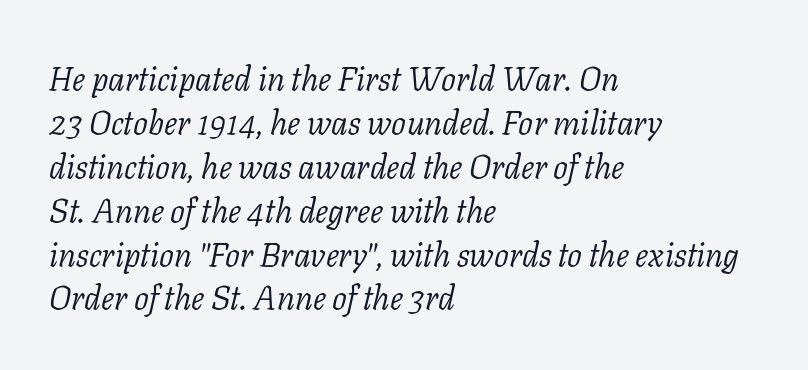
I'd call this a serif setting — the letters wear small feet. The foot of each line stays bare and open. Inter-character spacing is left at the font's built-in metrics. Stroke mass is kept to a normal reading level or below.
